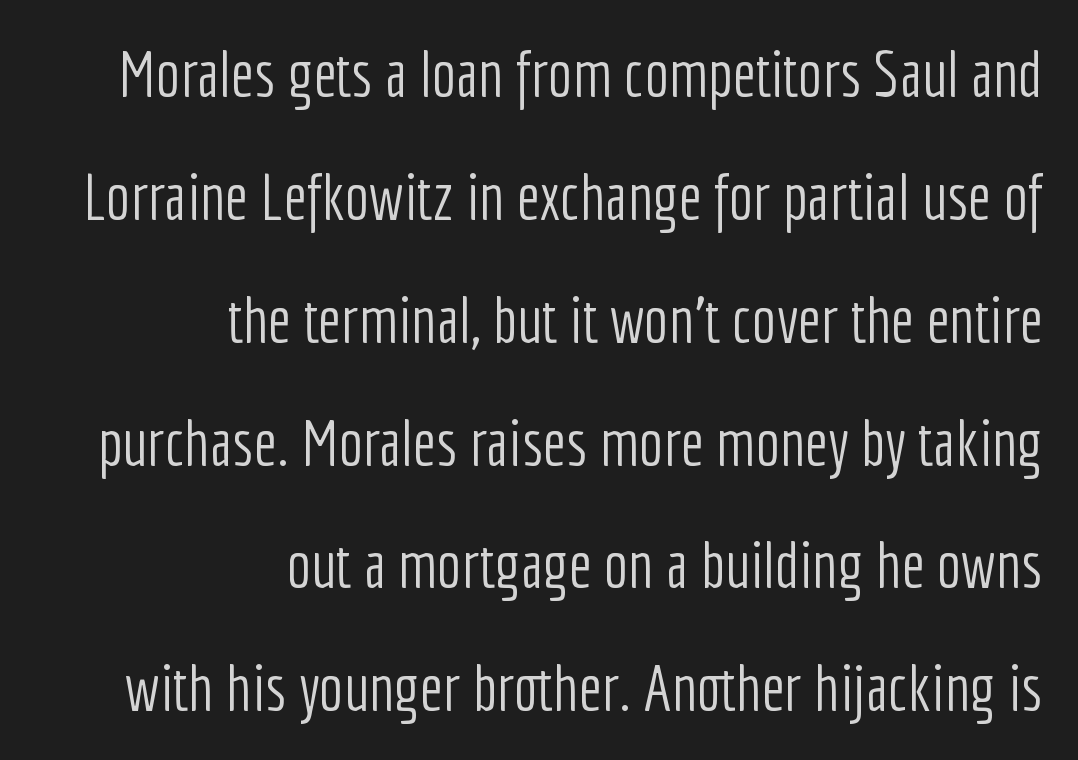
Vertical stems look standard width or narrower in stroke. Note the varied advance widths — an 'i' is clearly narrower than an 'm'. A typesetter would mark this as roman, not italic. Nothing unusual about the tracking: characters are spaced as the font intends. Descenders hang freely into open space. Horizontal alignment here is rightward, an uncommon choice for prose.
